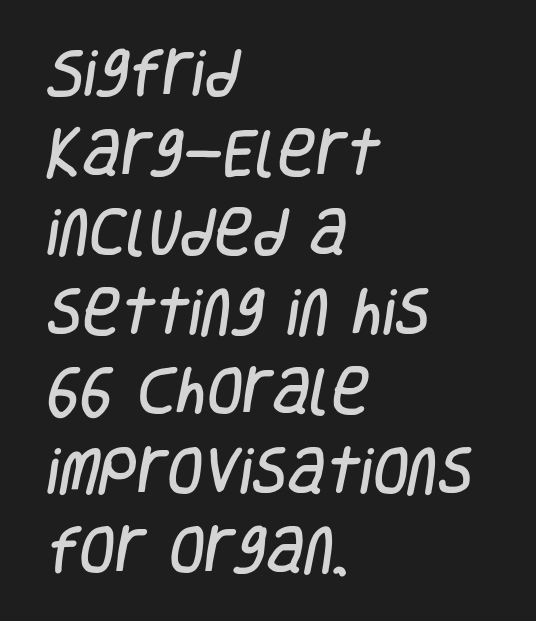
The rendering keeps characters at their native spacing. A typesetter would call this proportional, since set widths differ per character. Type without underlining. Line beginnings align vertically; line endings do not. Line spacing here is normal. In terms of letterform style, serifs are entirely absent.
